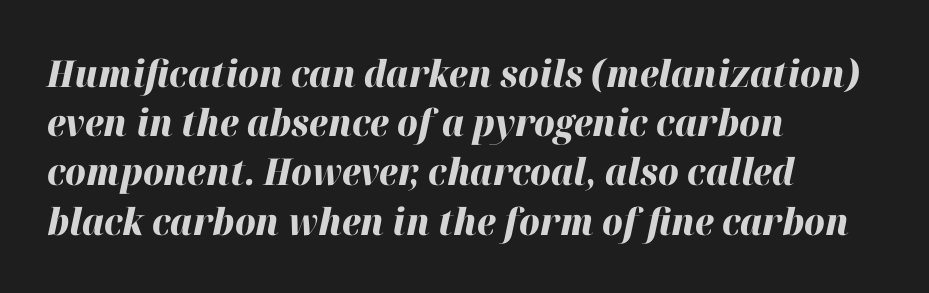
{"italic": "yes", "lean": "right", "slant_degrees": 12, "bold": "yes", "weight": "heavy", "width": "normal", "stroke_contrast": "high", "x_height": "medium", "monospaced": "no", "underline": "no", "align": "left", "line_spacing": "normal", "line_spacing_ratio": 1.33, "letter_spacing": "normal", "letter_spacing_em": 0.0, "glyph_px": 37}
